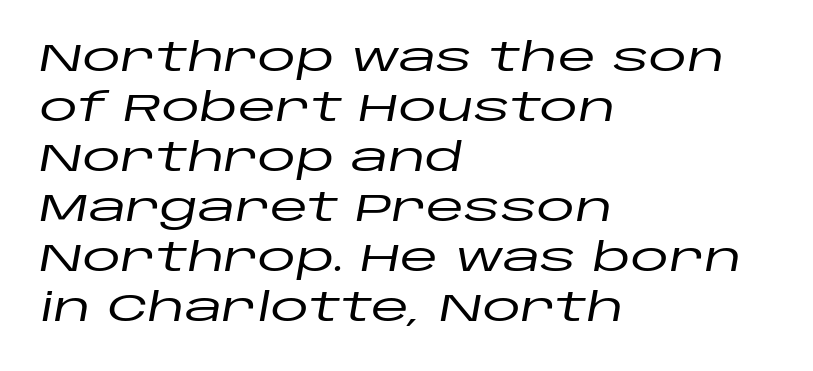
Q: Is the text italic (slanted)? A: Yes, it leans right by about 10 degrees.
Q: Is the text underlined? A: No.
Q: How is the paragraph aligned? A: Left-aligned.
Q: Is the spacing between letters normal or unusually wide? A: Normal.
Q: Is the spacing between lines tight, normal or loose? A: Normal.
Q: Width (condensed, normal, or wide)? A: Wide.
Q: Stroke contrast? A: Low.
Q: x-height? A: Large.
Q: Monospaced? A: No.
